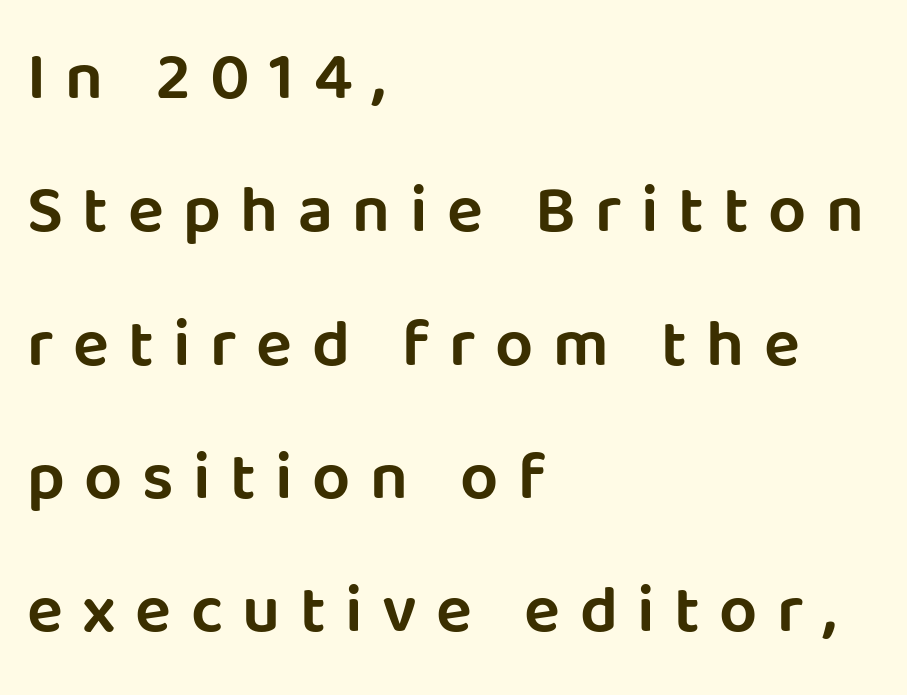
The image shows 67 px sans-serif type, upright; set left-aligned, loose line spacing (1.99x), unusually wide letter spacing (+0.29 em), not underlined; low stroke contrast and a large x-height.
